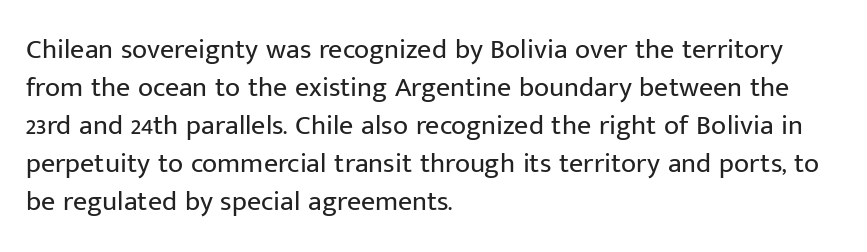
The image shows 28 px regular-weight sans-serif type, upright; set left-aligned, normal line spacing (1.36x), normal letter spacing, not underlined; low stroke contrast and a medium x-height.
